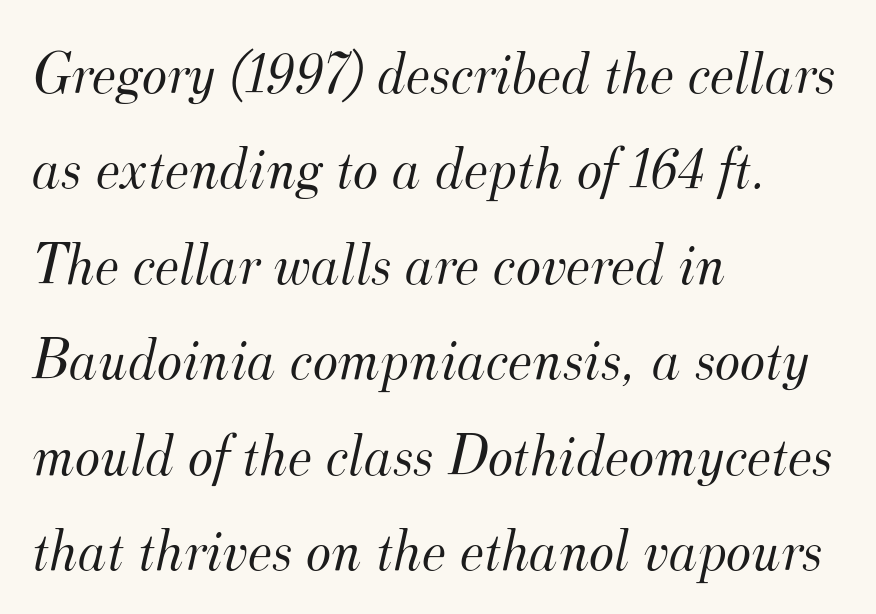
{"serif": "yes", "italic": "yes", "lean": "right", "slant_degrees": 12, "bold": "no", "weight": "light", "width": "normal", "stroke_contrast": "medium", "x_height": "small", "monospaced": "no", "underline": "no", "align": "left", "line_spacing": "normal", "line_spacing_ratio": 1.59, "letter_spacing": "normal", "letter_spacing_em": 0.0, "glyph_px": 60}
